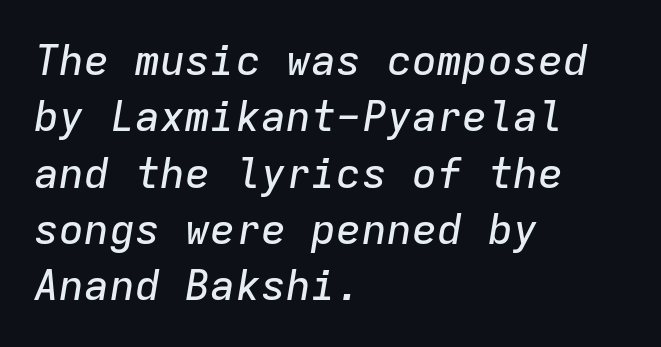
Q: Is the text italic (slanted)? A: Yes, it leans right by about 9 degrees.
Q: Is the text underlined? A: No.
Q: How is the paragraph aligned? A: Left-aligned.
Q: Is the spacing between letters normal or unusually wide? A: Normal.
Q: Is the spacing between lines tight, normal or loose? A: Normal.
Q: Width (condensed, normal, or wide)? A: Normal.
Q: Stroke contrast? A: Low.
Q: x-height? A: Medium.
Q: Monospaced? A: Yes.
